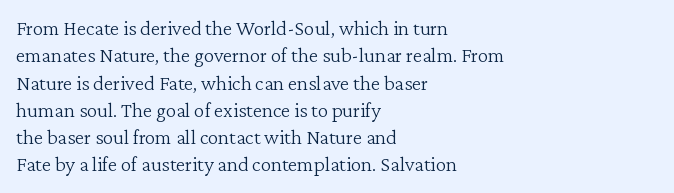
Reading down the block, your eye returns to a fixed left position each line. The weight tops out at a normal text grade. Interline gaps are of average width in this sample. The letters sit at their default tracking, neither squeezed nor spread.
